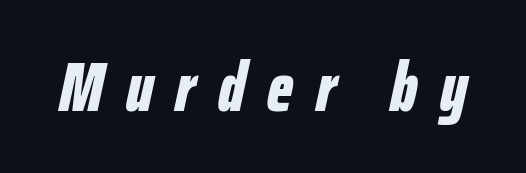
The image shows 70 px bold, condensed type, italic (leaning right); set unusually wide letter spacing (+0.32 em), not underlined; low stroke contrast and a medium x-height.
